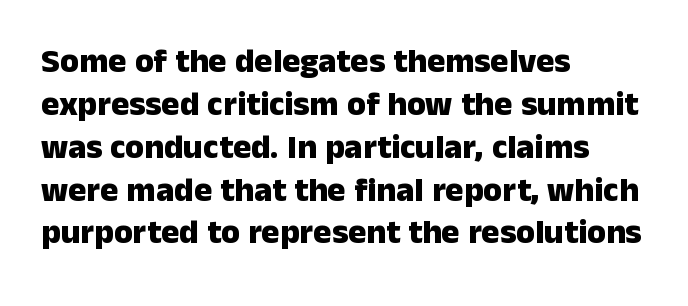
{"serif": "no", "italic": "no", "bold": "yes", "weight": "heavy", "width": "normal", "stroke_contrast": "low", "x_height": "medium", "monospaced": "no", "underline": "no", "align": "left", "line_spacing": "normal", "line_spacing_ratio": 1.26, "letter_spacing": "normal", "letter_spacing_em": 0.0, "glyph_px": 34}
